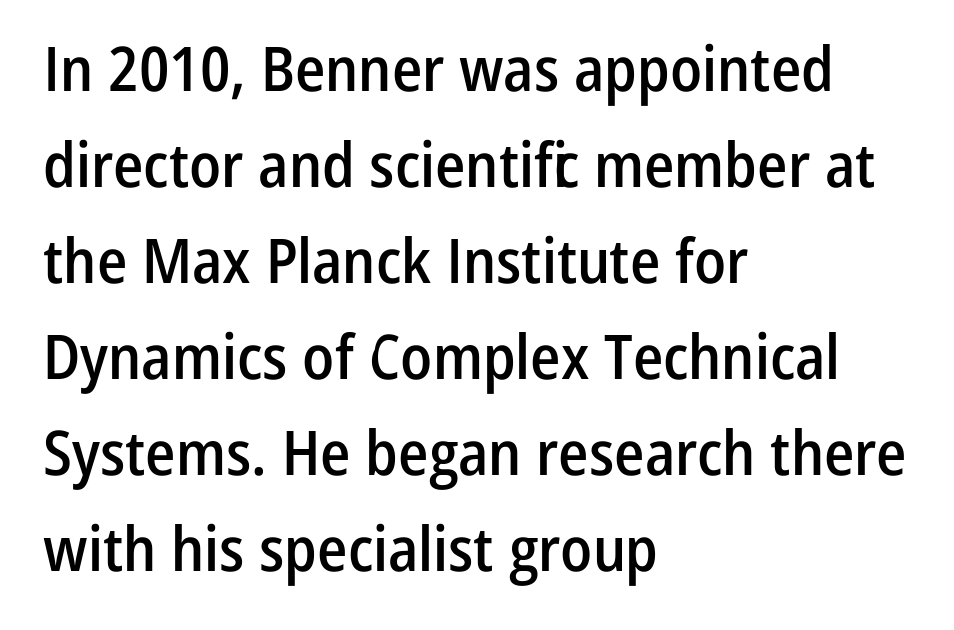
The image shows 62 px semibold, condensed sans-serif type, upright; set left-aligned, normal line spacing (1.55x), normal letter spacing, not underlined; low stroke contrast and a medium x-height.
